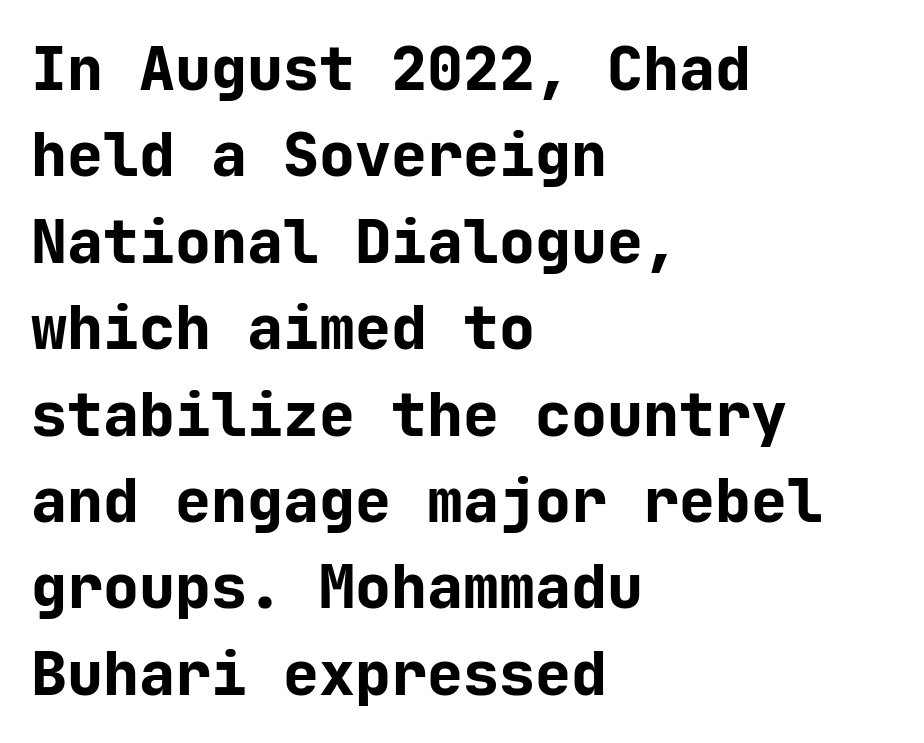
{"serif": "no", "italic": "no", "bold": "yes", "weight": "bold", "width": "normal", "stroke_contrast": "low", "x_height": "medium", "monospaced": "yes", "underline": "no", "align": "left", "line_spacing": "normal", "line_spacing_ratio": 1.44, "letter_spacing": "normal", "letter_spacing_em": 0.0, "glyph_px": 60}
